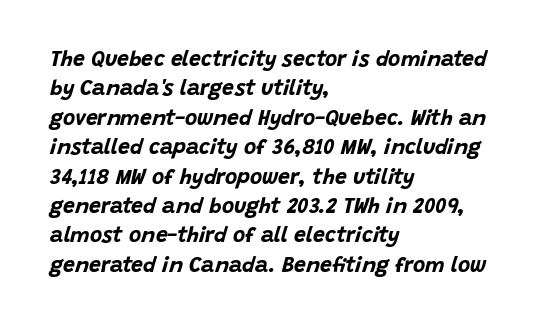
A classic flush-left, rag-right setting is used for this passage. Each glyph is drawn with heavy, bold strokes. Successive baselines arrive at the customary interval. The words here are not underlined. This sample uses plain, unmodified letter spacing.
